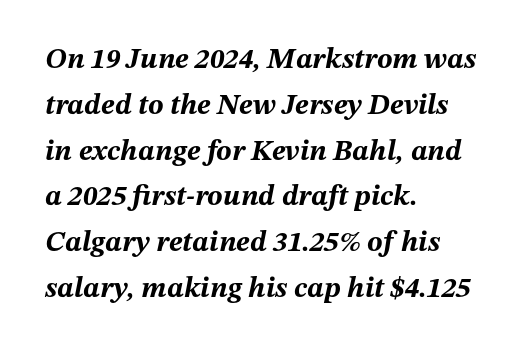
Q: Is the text bold? A: Yes.
Q: Is the text italic (slanted)? A: Yes, it leans right by about 12 degrees.
Q: Is the text underlined? A: No.
Q: How is the paragraph aligned? A: Left-aligned.
Q: Is the spacing between letters normal or unusually wide? A: Normal.
Q: Is the spacing between lines tight, normal or loose? A: Normal.
Q: Width (condensed, normal, or wide)? A: Normal.
Q: Stroke contrast? A: Medium.
Q: x-height? A: Medium.
Q: Monospaced? A: No.
